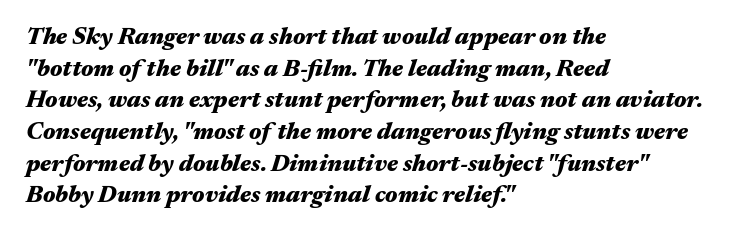
The area under the type is left untouched. The gaps between neighbouring characters are ordinary and unremarkable. Teacher's note: observe the even left margin — that is flush-left alignment. Looking at the ascenders, they clearly lean. Strokes here are thick enough to call this a true bold.
